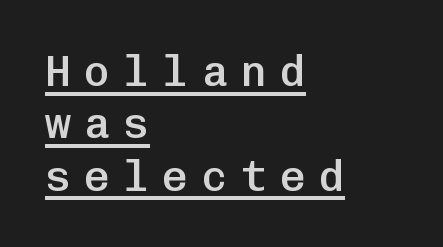
The image shows 43 px semibold sans-serif type, upright, monospaced; set left-aligned, line spacing 1.22x, unusually wide letter spacing (+0.31 em), underlined; low stroke contrast and a medium x-height.
